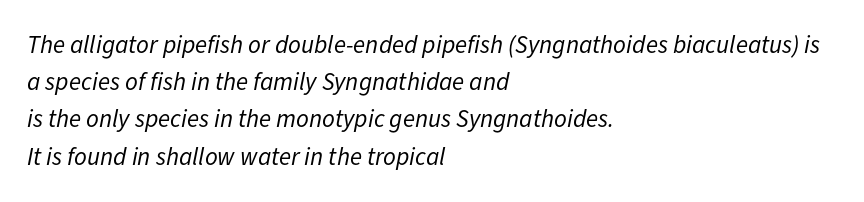
The image shows 25 px text type, italic (leaning right); set left-aligned, normal line spacing (1.49x), normal letter spacing, not underlined.
